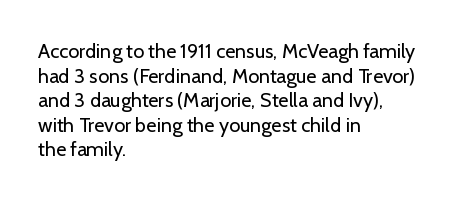
{"italic": "no", "bold": "no", "underline": "no", "align": "left", "line_spacing_ratio": 1.23, "letter_spacing": "normal", "letter_spacing_em": 0.0, "glyph_px": 20}
